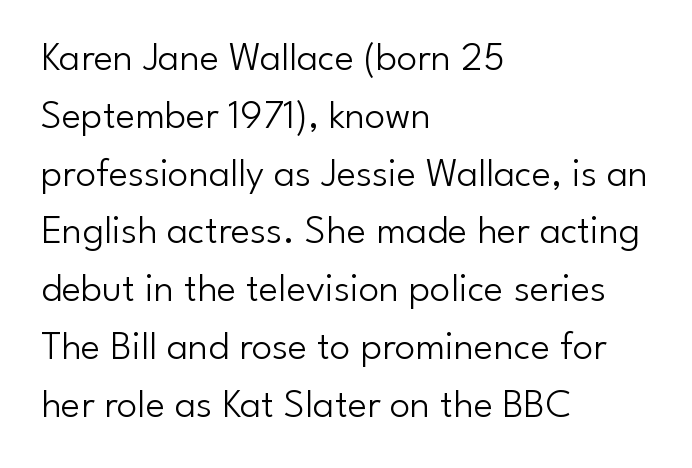
The image shows 41 px light sans-serif type, upright; set left-aligned, normal line spacing (1.41x), normal letter spacing, not underlined; low stroke contrast and a small x-height.
